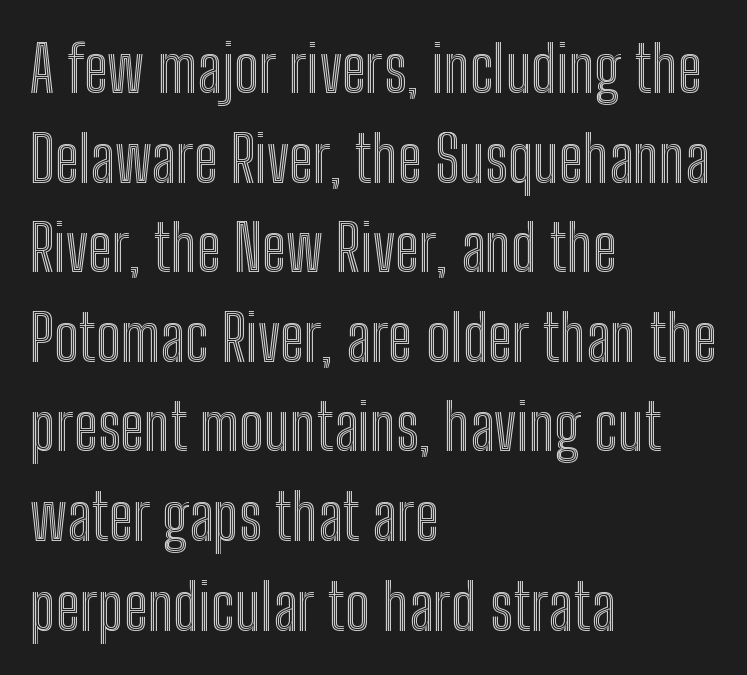
Default kerning and tracking; the words read as compact shapes. Rule under the text: the space is simply empty. The typography opts for an upright posture over an oblique one. Think of a printed novel: that variable character pitch is what you see here.
